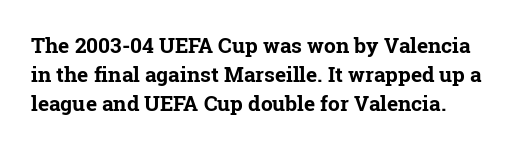
Q: Is the text bold? A: Yes.
Q: Is the text italic (slanted)? A: No, it is upright.
Q: Is the text underlined? A: No.
Q: Is the spacing between letters normal or unusually wide? A: Normal.
Q: Is the spacing between lines tight, normal or loose? A: Normal.
